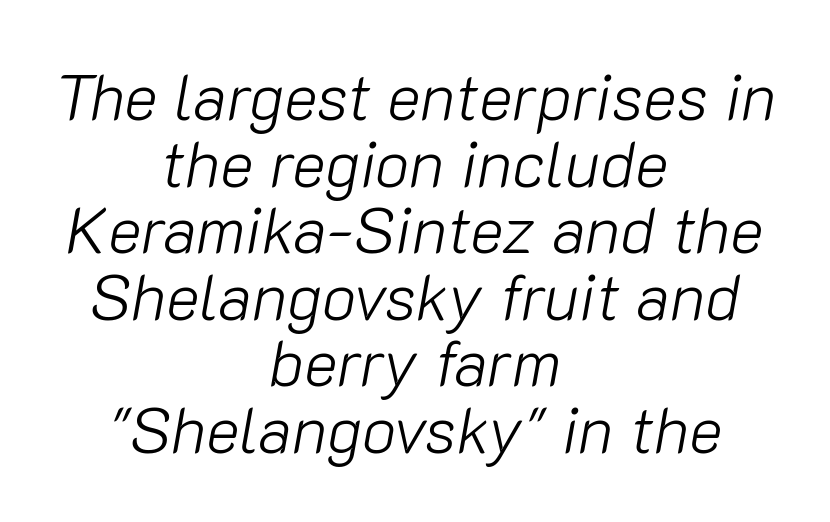
Summary of weight: not heavy and not bold. Looks like regular typesetting: each glyph gets only the width it needs. Is the block centered? Yes — each line is placed symmetrically about the middle. The designer dialed line spacing down below the default. Check the space under the baseline: it is left empty. Would a proofreader flag this as italicized? Yes.
